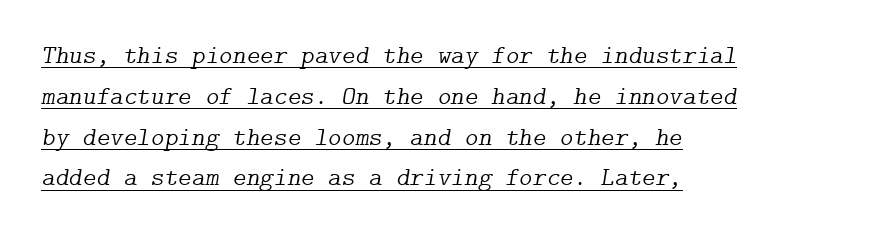
{"italic": "yes", "lean": "right", "slant_degrees": 9, "bold": "no", "underline": "yes", "align": "left", "line_spacing": "normal", "line_spacing_ratio": 1.57, "letter_spacing": "normal", "letter_spacing_em": 0.0, "glyph_px": 26}
